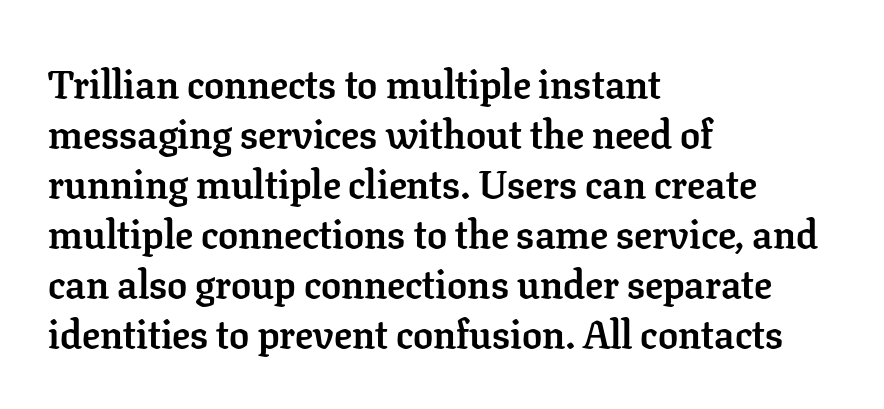
{"serif": "yes", "italic": "no", "bold": "yes", "weight": "semibold", "width": "normal", "stroke_contrast": "low", "x_height": "medium", "monospaced": "no", "underline": "no", "align": "left", "line_spacing": "normal", "line_spacing_ratio": 1.25, "letter_spacing": "normal", "letter_spacing_em": 0.0, "glyph_px": 40}
